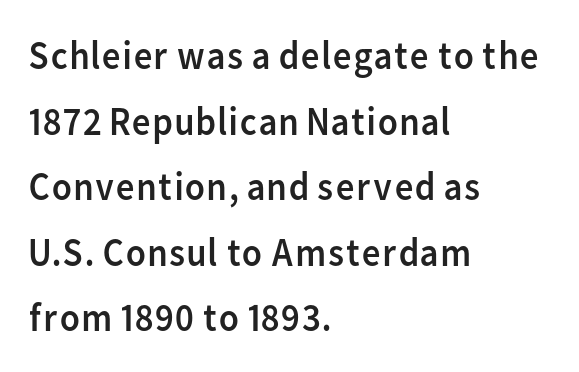
Every stem runs plumb, perpendicular to the baseline. Compared with typical body copy, the letter spacing here is the same. The rendering uses natural spacing where letterforms have individual widths. Quick note: interline space is typical. The rag falls on the right side of this text block. The font sits on the lighter half of the weight spectrum, regular included.
